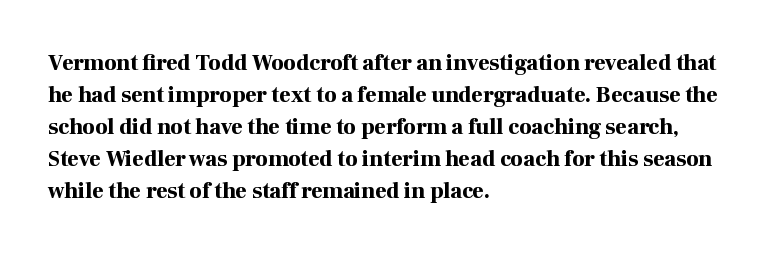
The image shows 22 px bold type, upright; set left-aligned, normal line spacing (1.45x), normal letter spacing, not underlined.
